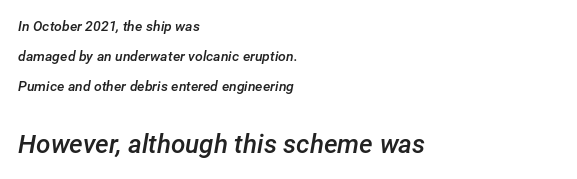
The baseline area is clear. A typesetter would call this leading open, well beyond the default. The passage is arranged the way most books set body copy — flush left. It's the slanting kind of type.
